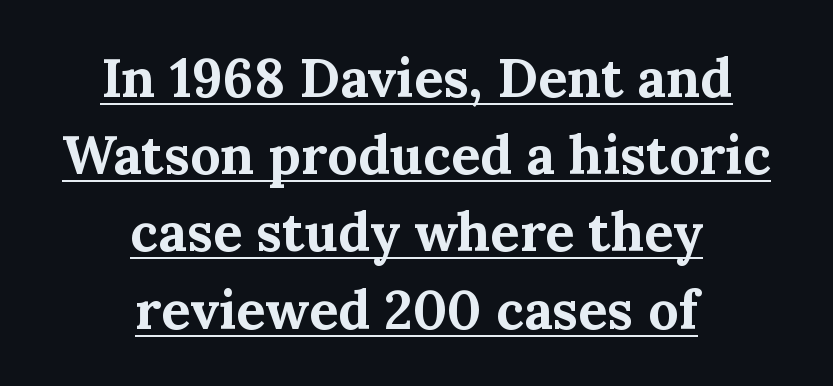
{"serif": "yes", "italic": "no", "bold": "yes", "weight": "bold", "width": "normal", "stroke_contrast": "medium", "x_height": "medium", "monospaced": "no", "underline": "yes", "align": "center", "line_spacing": "normal", "line_spacing_ratio": 1.43, "letter_spacing": "normal", "letter_spacing_em": 0.0, "glyph_px": 54}
